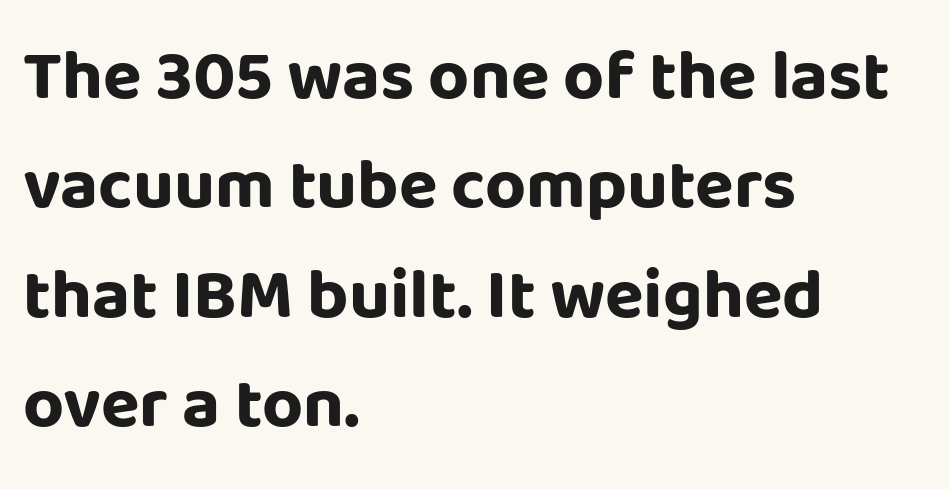
The compositor pushed each line to the left boundary. Does the weight exceed regular? Yes, all the way to bold. Is there much room between lines? A standard amount, neither cramped nor airy. Characters follow at the spacing the type designer built in. The characters display no serif detailing; their extremities are plain. Varying glyph widths throughout — classic text-font behaviour.
